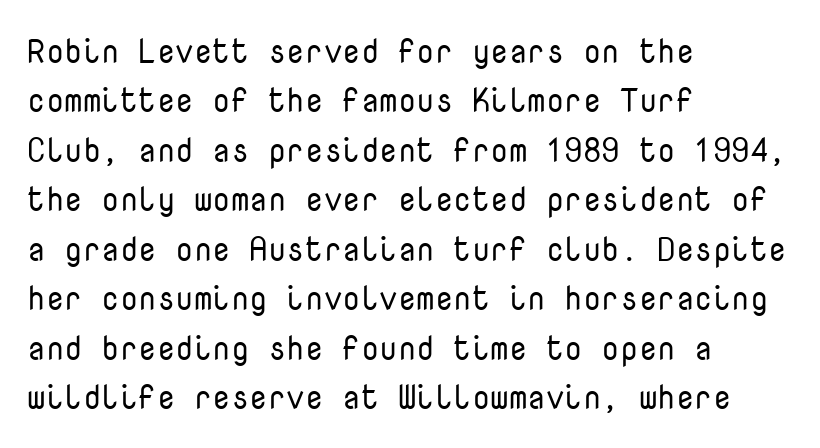
The image shows 33 px regular-weight sans-serif type, upright, monospaced; set left-aligned, normal line spacing (1.5x), normal letter spacing, not underlined; low stroke contrast and a medium x-height.
